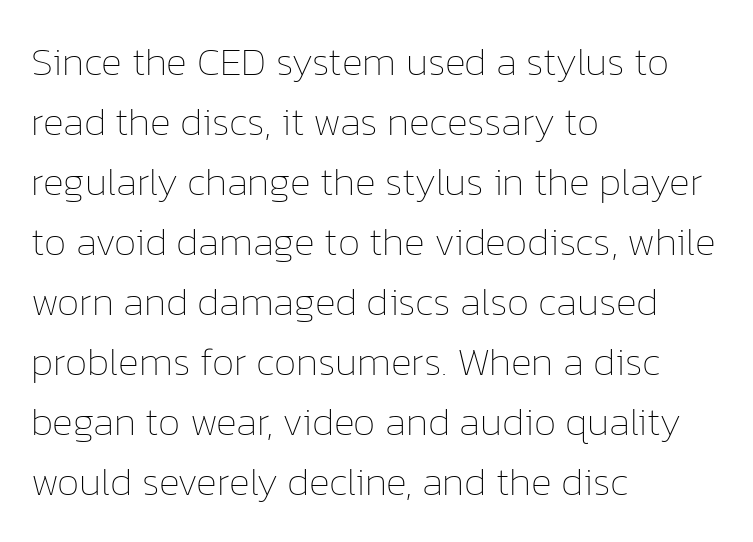
Q: Is the text bold? A: No.
Q: Is the text italic (slanted)? A: No, it is upright.
Q: Is the text underlined? A: No.
Q: How is the paragraph aligned? A: Left-aligned.
Q: Is the spacing between letters normal or unusually wide? A: Normal.
Q: Is the spacing between lines tight, normal or loose? A: Normal.
Q: Width (condensed, normal, or wide)? A: Normal.
Q: Stroke contrast? A: Low.
Q: x-height? A: Medium.
Q: Monospaced? A: No.
